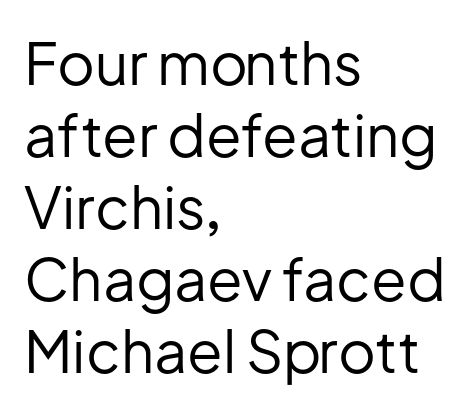
The image shows 58 px regular-weight sans-serif type, upright; set left-aligned, line spacing 1.24x, normal letter spacing, not underlined; low stroke contrast and a medium x-height.
